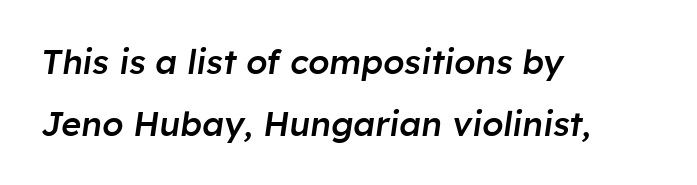
Q: Is the text bold? A: Semi-bold.
Q: Is the text italic (slanted)? A: Yes, it leans right by about 8 degrees.
Q: Is the text underlined? A: No.
Q: How is the paragraph aligned? A: Left-aligned.
Q: Is the spacing between letters normal or unusually wide? A: Normal.
Q: Width (condensed, normal, or wide)? A: Normal.
Q: Stroke contrast? A: Low.
Q: x-height? A: Medium.
Q: Monospaced? A: No.
